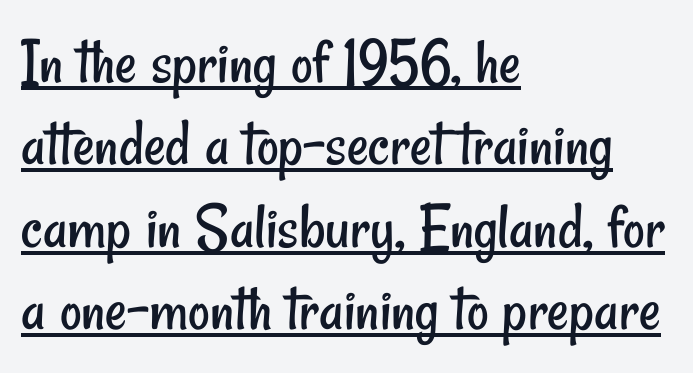
Q: Is the text bold? A: No.
Q: Is the typeface a serif or a sans-serif typeface? A: Sans-serif.
Q: Is the text underlined? A: Yes.
Q: How is the paragraph aligned? A: Left-aligned.
Q: Is the spacing between letters normal or unusually wide? A: Normal.
Q: Width (condensed, normal, or wide)? A: Condensed.
Q: Stroke contrast? A: Low.
Q: x-height? A: Small.
Q: Monospaced? A: No.
